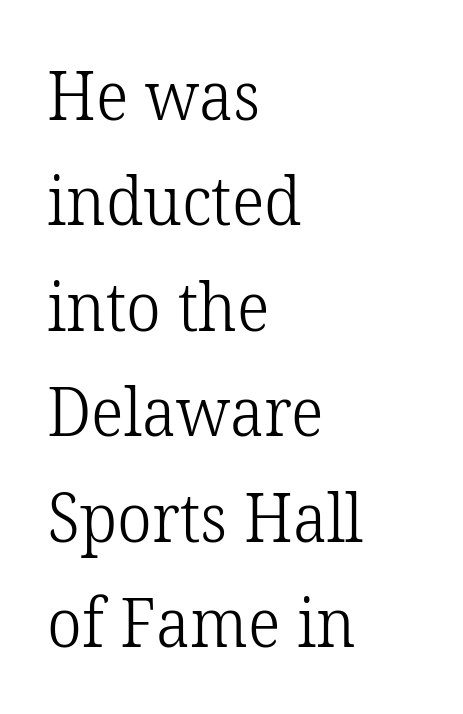
The image shows 68 px light serif type, upright; set left-aligned, normal line spacing (1.55x), normal letter spacing, not underlined; low stroke contrast and a medium x-height.
